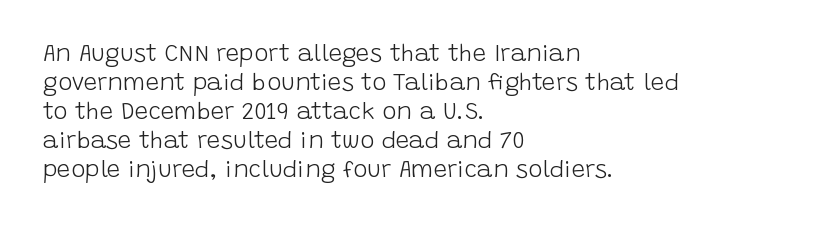
The image shows 24 px text type, upright; set left-aligned, line spacing 1.21x, normal letter spacing, not underlined.
